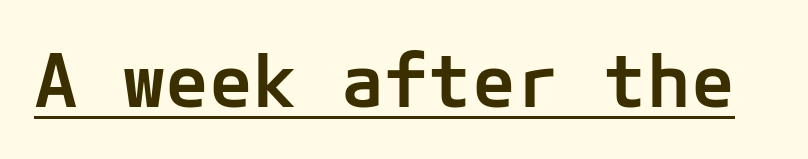
{"serif": "no", "italic": "no", "bold": "semi", "weight": "semibold", "width": "normal", "stroke_contrast": "low", "x_height": "medium", "underline": "yes", "letter_spacing": "normal", "letter_spacing_em": 0.0, "glyph_px": 73}
